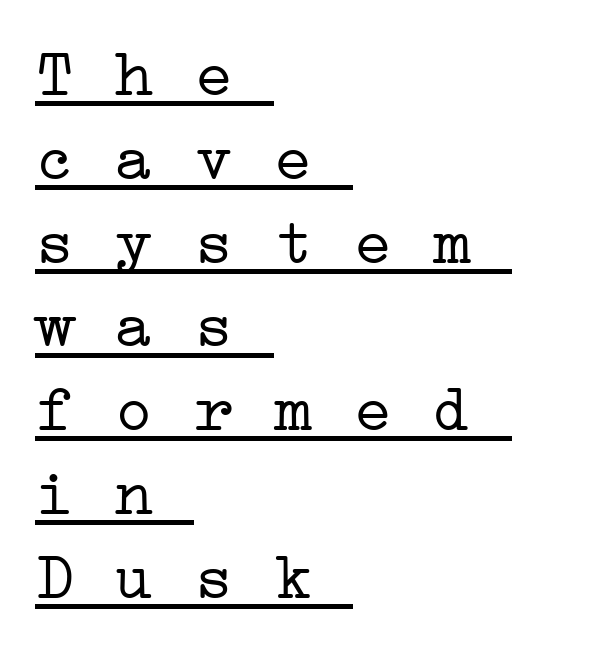
In terms of letterform style, serifs are clearly present. In designer terms, the underline attribute is active on this setting. Quick note: interline space is typical. Unbolded letterforms with no extra heft. Note the uniform advance width — an 'i' takes as much space as an 'm'.
